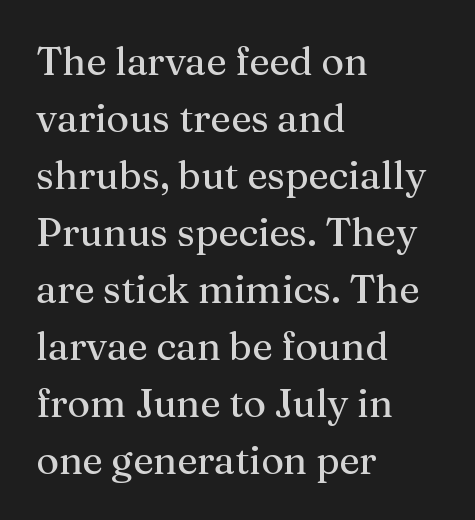
No letter is thick-stroked: the sample isn't bold. Underline: absent. The typography opts for an upright posture over an oblique one. Horizontal bands of white between lines are of average thickness.
